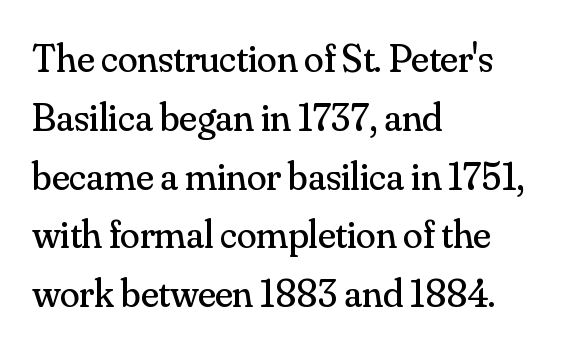
{"serif": "yes", "italic": "no", "bold": "no", "weight": "regular", "width": "normal", "stroke_contrast": "medium", "x_height": "small", "monospaced": "no", "underline": "no", "align": "left", "line_spacing": "normal", "line_spacing_ratio": 1.47, "letter_spacing": "normal", "letter_spacing_em": 0.0, "glyph_px": 40}
